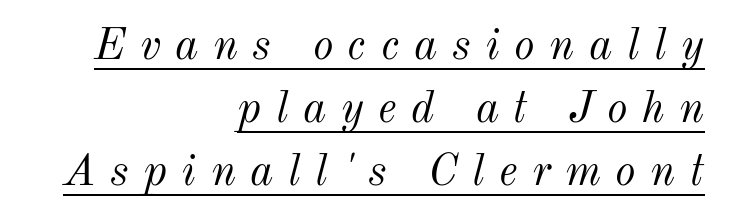
Q: Is the text bold? A: No.
Q: Is the text italic (slanted)? A: Yes, it leans right by about 12 degrees.
Q: Is the text underlined? A: Yes.
Q: How is the paragraph aligned? A: Right-aligned.
Q: Is the spacing between letters normal or unusually wide? A: Unusually wide.
Q: Is the spacing between lines tight, normal or loose? A: Normal.
Q: Width (condensed, normal, or wide)? A: Normal.
Q: Stroke contrast? A: Medium.
Q: x-height? A: Small.
Q: Monospaced? A: No.
